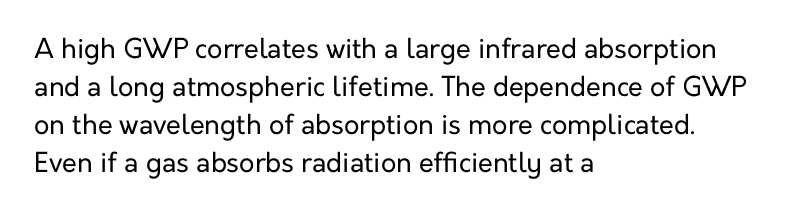
{"italic": "no", "bold": "no", "underline": "no", "align": "left", "line_spacing": "normal", "line_spacing_ratio": 1.41, "letter_spacing": "normal", "letter_spacing_em": 0.0, "glyph_px": 27}
